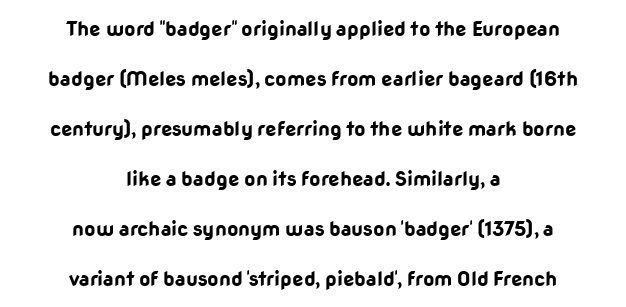
{"italic": "no", "bold": "yes", "underline": "no", "align": "center", "line_spacing": "loose", "line_spacing_ratio": 2.5, "letter_spacing": "normal", "letter_spacing_em": 0.0, "glyph_px": 20}
